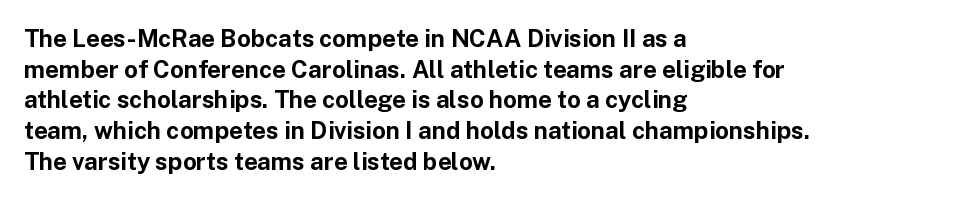
{"italic": "no", "bold": "yes", "underline": "no", "align": "left", "line_spacing": "normal", "line_spacing_ratio": 1.28, "letter_spacing": "normal", "letter_spacing_em": 0.0, "glyph_px": 24}
